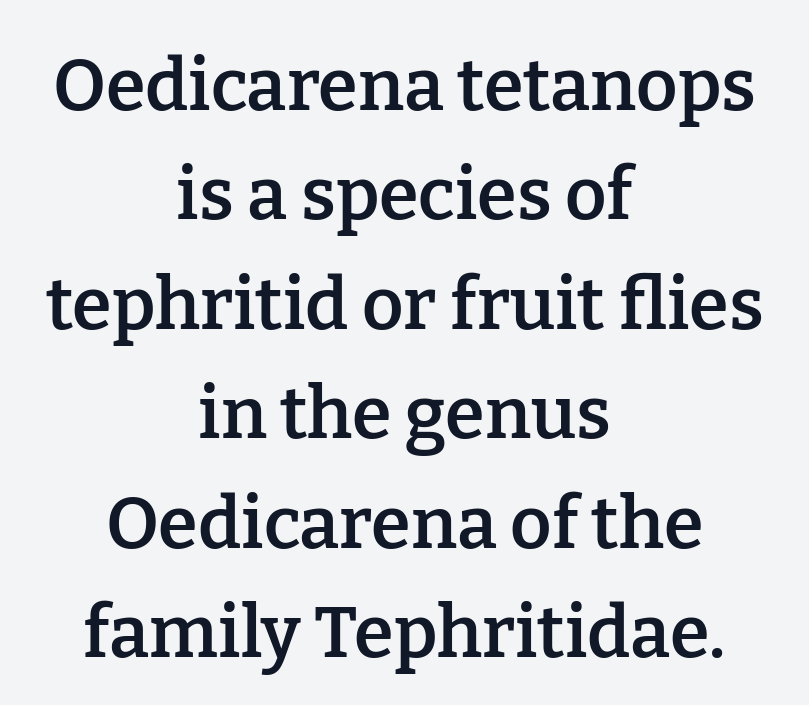
Q: Is the text bold? A: Semi-bold.
Q: Is the text italic (slanted)? A: No, it is upright.
Q: Is the typeface a serif or a sans-serif typeface? A: Serif.
Q: Is the text underlined? A: No.
Q: How is the paragraph aligned? A: Centered.
Q: Is the spacing between letters normal or unusually wide? A: Normal.
Q: Is the spacing between lines tight, normal or loose? A: Normal.
Q: Width (condensed, normal, or wide)? A: Normal.
Q: Stroke contrast? A: Low.
Q: x-height? A: Medium.
Q: Monospaced? A: No.
